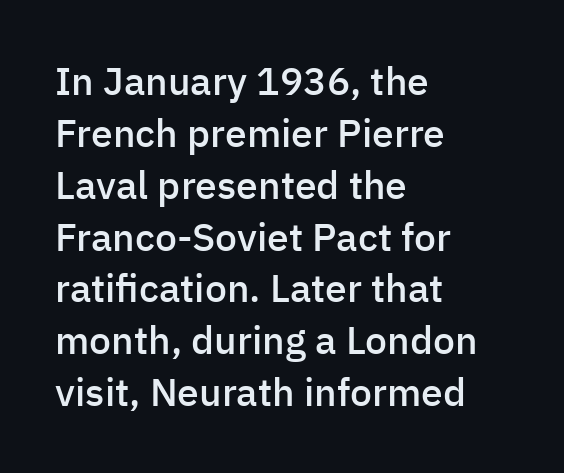
In terms of letterform style, serifs are entirely absent. The rendering keeps characters at their native spacing. Whoever set this chose a conventional vertical rhythm. Horizontal alignment here is leftward, the default for most running prose.
